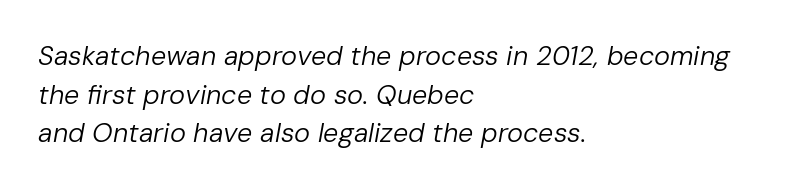
The image shows 27 px text type, italic (leaning right); set left-aligned, normal line spacing (1.43x), normal letter spacing, not underlined.
